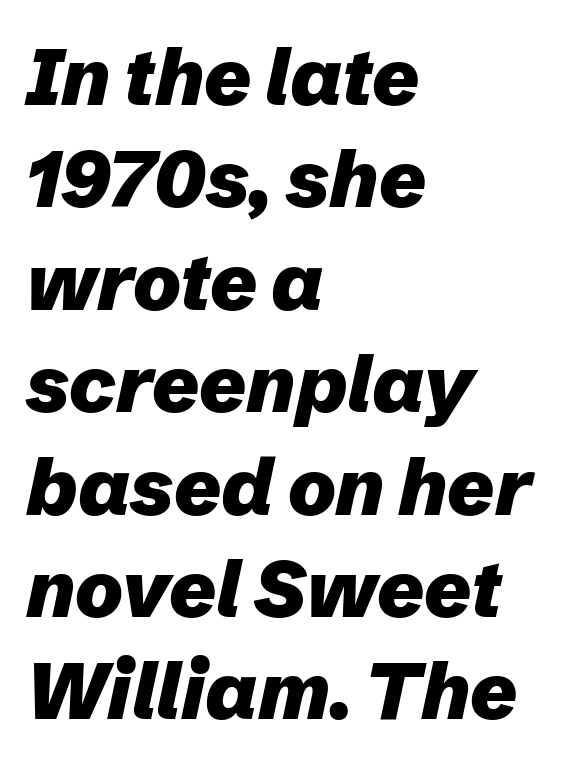
{"italic": "yes", "lean": "right", "slant_degrees": 12, "bold": "yes", "weight": "heavy", "width": "normal", "stroke_contrast": "low", "x_height": "medium", "monospaced": "no", "underline": "no", "align": "left", "line_spacing": "normal", "line_spacing_ratio": 1.28, "letter_spacing": "normal", "letter_spacing_em": 0.0, "glyph_px": 80}
